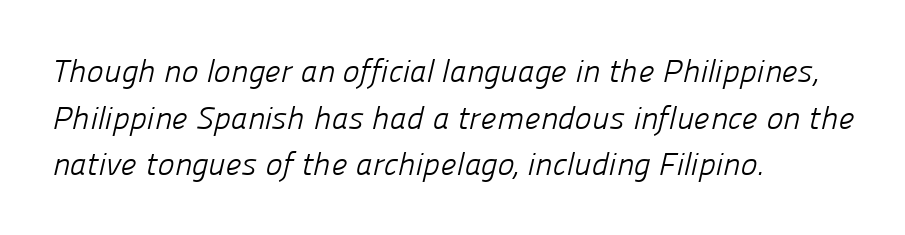
The image shows 32 px light sans-serif type; set left-aligned, normal line spacing (1.46x), normal letter spacing, not underlined; low stroke contrast and a medium x-height.
